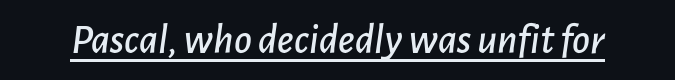
The typesetter has applied underlining to the passage shown. The face used here has a pronounced slope to its letters. The gaps between neighbouring characters are ordinary and unremarkable. Is this a fixed-width face? No — the glyphs have proportional, varying widths.
